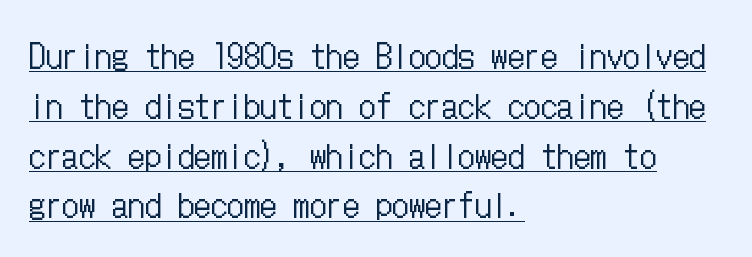
The image shows 33 px regular-weight, condensed type, upright; set left-aligned, normal line spacing (1.51x), normal letter spacing, underlined; low stroke contrast and a medium x-height.
